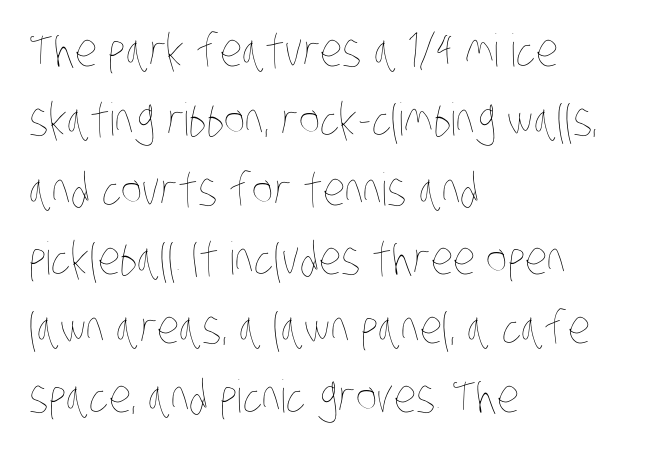
A typesetter would call this zero additional tracking. The string is rendered with underlining switched off. The rows are spaced the way most documents space them. The compositor pushed each line to the left boundary.
